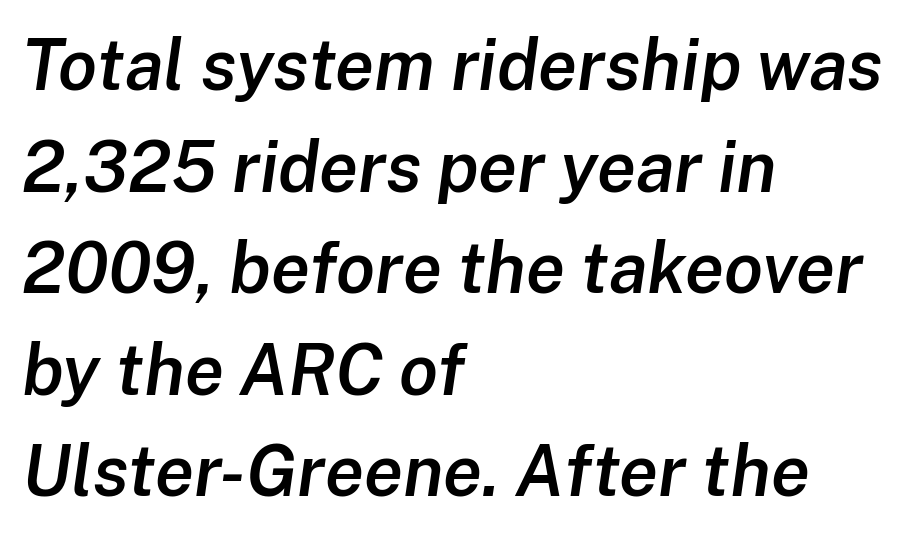
Does the lettering tilt? It does — this is italic. The area under the type is left untouched. Look at the stroke-to-counter ratio: somewhat heavy, a semibold. Leading: standard.
